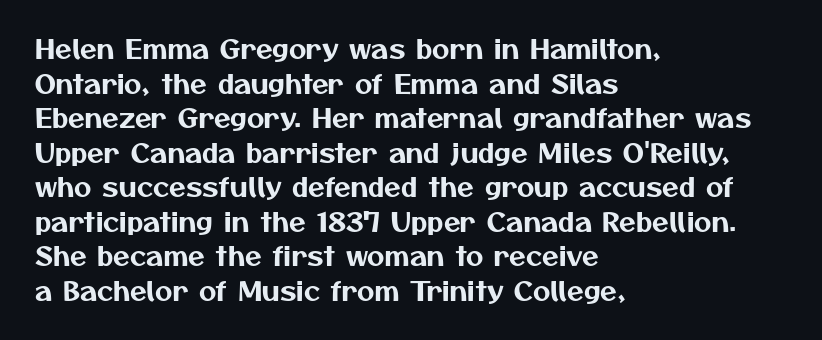
Check the space under the baseline: it is left empty. The rows are spaced the way most documents space them. Letter spacing: default. In CSS terms this would be text-align: left.
